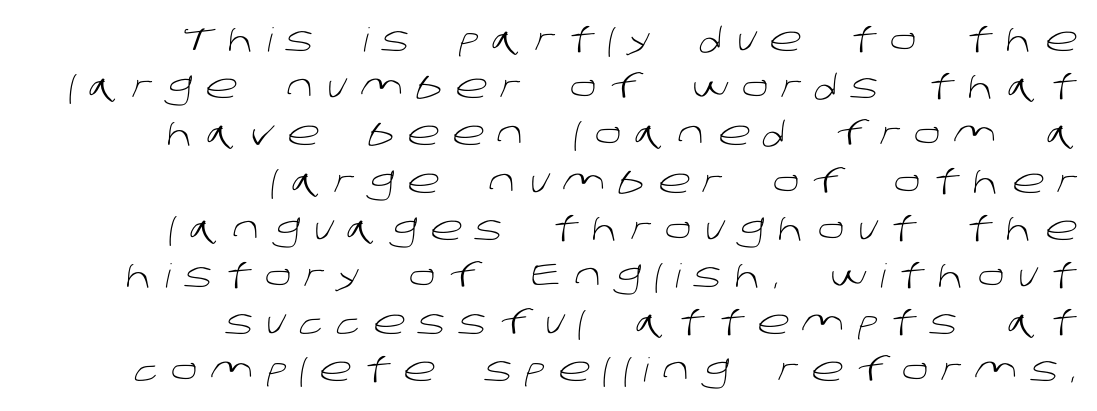
{"serif": "no", "bold": "no", "weight": "light", "width": "normal", "stroke_contrast": "low", "x_height": "large", "monospaced": "no", "underline": "no", "align": "right", "line_spacing": "normal", "line_spacing_ratio": 1.43, "letter_spacing": "wide", "letter_spacing_em": 0.41, "glyph_px": 33}
